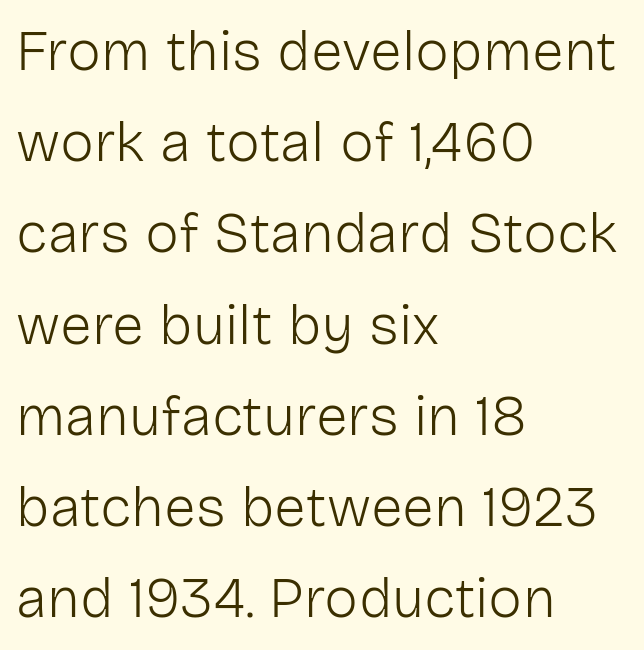
The image shows 57 px light sans-serif type, upright; set left-aligned, normal line spacing (1.6x), normal letter spacing, not underlined; low stroke contrast and a medium x-height.
